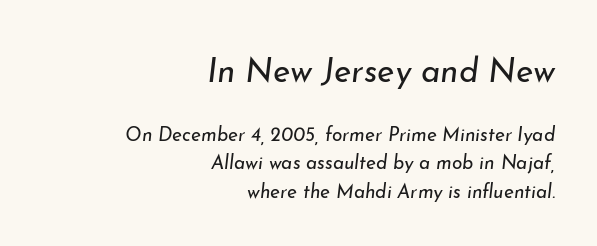
{"italic": "yes", "lean": "right", "slant_degrees": 7, "bold": "no", "weight": "regular", "width": "normal", "stroke_contrast": "low", "x_height": "small", "monospaced": "no", "underline": "no", "align": "right", "line_spacing": "normal", "line_spacing_ratio": 1.5, "letter_spacing": "normal", "letter_spacing_em": 0.0, "larger_block": "first", "size_ratio": 1.74, "glyph_px": 33}
